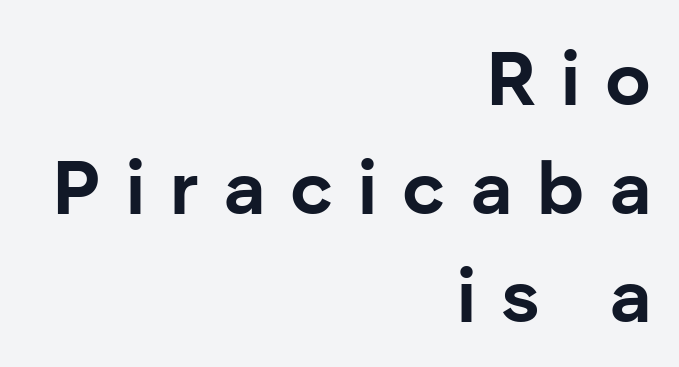
{"serif": "no", "italic": "no", "bold": "yes", "weight": "bold", "width": "normal", "stroke_contrast": "low", "x_height": "medium", "monospaced": "no", "underline": "no", "align": "right", "line_spacing": "normal", "line_spacing_ratio": 1.43, "letter_spacing": "wide", "letter_spacing_em": 0.33, "glyph_px": 76}
